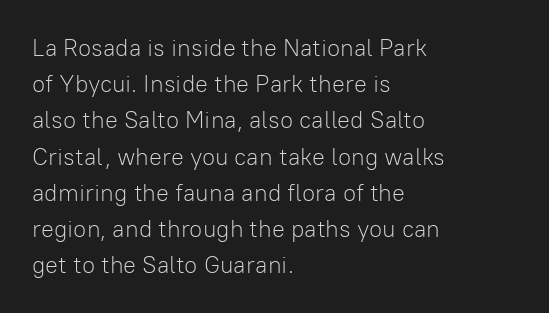
Default kerning and tracking; the words read as compact shapes. Tall strokes in this sample are plumb rather than angled. This rendering uses left alignment, leaving the right contour irregular. Students, observe: this is what conventionally led text looks like. Each stroke keeps to a modest, everyday thickness or less. Honestly, there is no underline to notice here at all.
